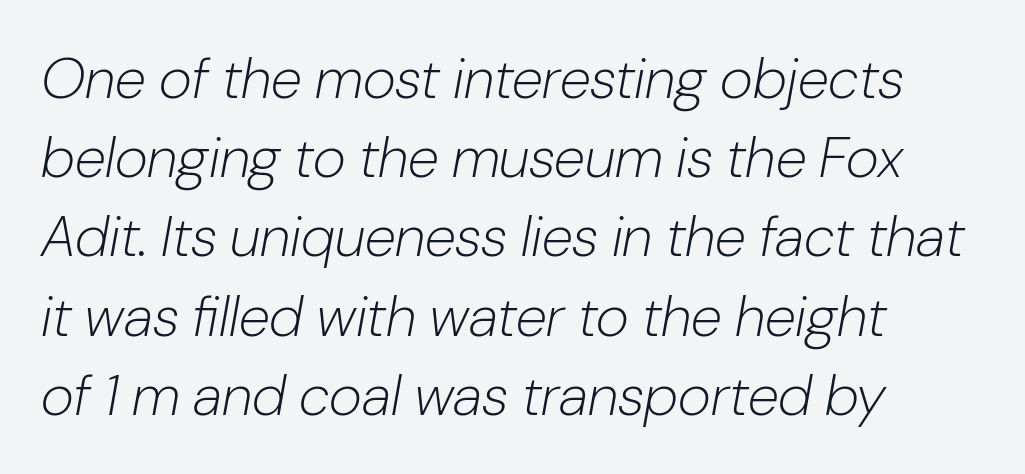
{"italic": "yes", "lean": "right", "slant_degrees": 10, "bold": "no", "weight": "light", "width": "normal", "stroke_contrast": "low", "x_height": "medium", "monospaced": "no", "underline": "no", "align": "left", "line_spacing": "normal", "line_spacing_ratio": 1.39, "letter_spacing": "normal", "letter_spacing_em": 0.0, "glyph_px": 57}
